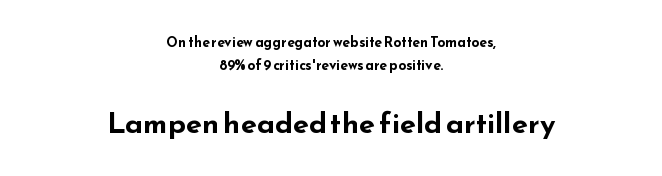
The face used here appears at its bigger size in the lower chunk. Leading matches the norm, producing a regular column. This sample uses a sans-serif face. Do the letters lean? They stand straight.
